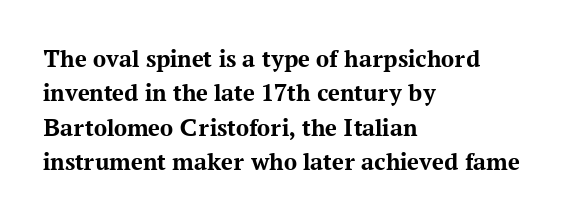
Q: Is the text bold? A: Yes.
Q: Is the text italic (slanted)? A: No, it is upright.
Q: Is the text underlined? A: No.
Q: How is the paragraph aligned? A: Left-aligned.
Q: Is the spacing between letters normal or unusually wide? A: Normal.
Q: Is the spacing between lines tight, normal or loose? A: Normal.
